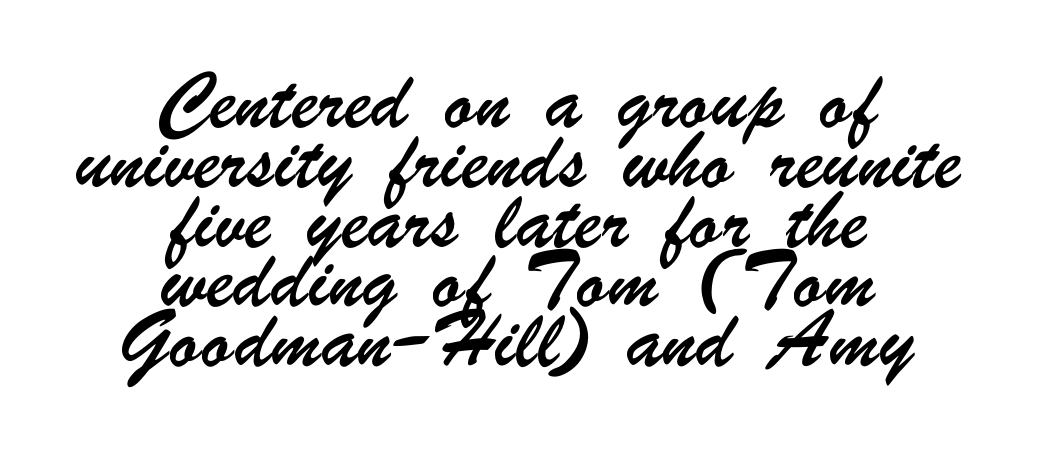
{"serif": "no", "width": "condensed", "stroke_contrast": "low", "x_height": "small", "monospaced": "no", "underline": "no", "align": "center", "line_spacing": "normal", "line_spacing_ratio": 1.66, "letter_spacing": "normal", "letter_spacing_em": 0.0, "glyph_px": 36}
